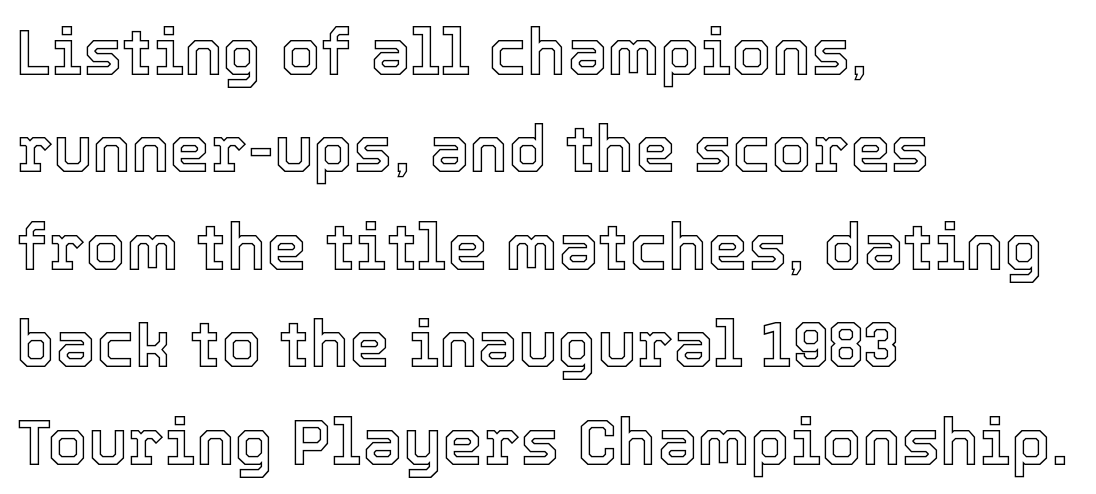
Q: Is the text italic (slanted)? A: No, it is upright.
Q: Is the text underlined? A: No.
Q: How is the paragraph aligned? A: Left-aligned.
Q: Is the spacing between letters normal or unusually wide? A: Normal.
Q: Is the spacing between lines tight, normal or loose? A: Normal.
Q: Width (condensed, normal, or wide)? A: Normal.
Q: x-height? A: Medium.
Q: Monospaced? A: No.
